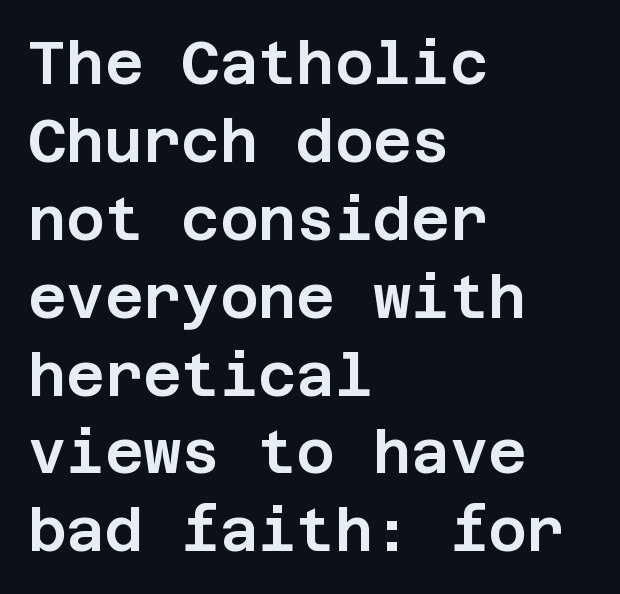
The image shows 59 px sans-serif type, upright; set left-aligned, normal line spacing (1.32x), normal letter spacing, not underlined; low stroke contrast and a large x-height.
